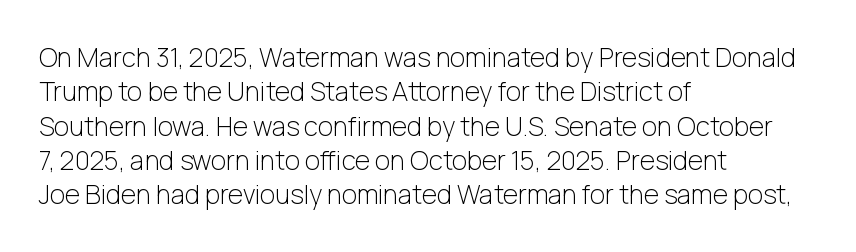
Leftover space on each line is placed entirely after the last word. Notice how the stems are strictly vertical — no italics here. The rendering uses a moderate line-height, typical for paragraphs. Underlining? Definitely not there. A light-to-regular cut is what we see here.
